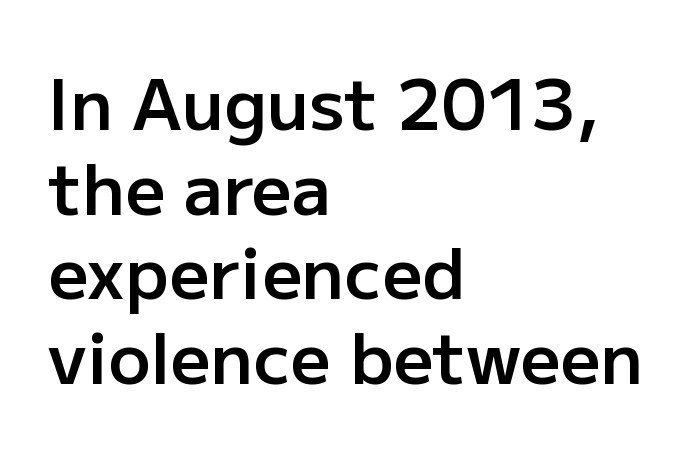
Q: Is the text bold? A: Semi-bold.
Q: Is the text italic (slanted)? A: No, it is upright.
Q: Is the typeface a serif or a sans-serif typeface? A: Sans-serif.
Q: Is the text underlined? A: No.
Q: How is the paragraph aligned? A: Left-aligned.
Q: Is the spacing between letters normal or unusually wide? A: Normal.
Q: Width (condensed, normal, or wide)? A: Normal.
Q: Stroke contrast? A: Low.
Q: x-height? A: Medium.
Q: Monospaced? A: No.
